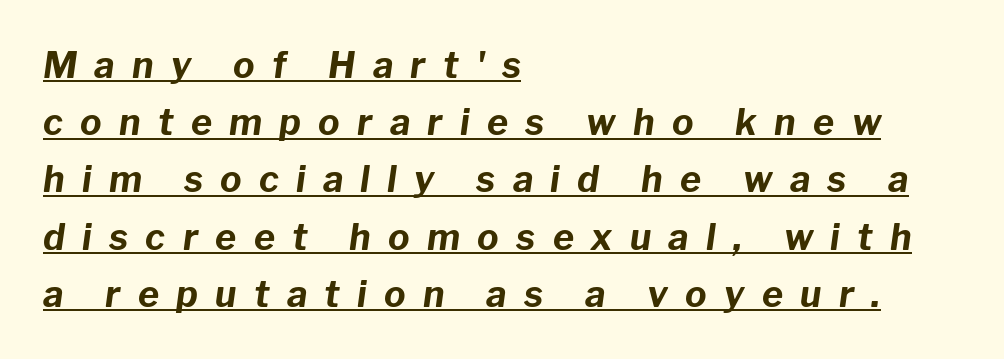
The image shows 36 px bold type, italic (leaning right); set left-aligned, normal line spacing (1.59x), unusually wide letter spacing (+0.48 em), underlined; low stroke contrast and a medium x-height.
